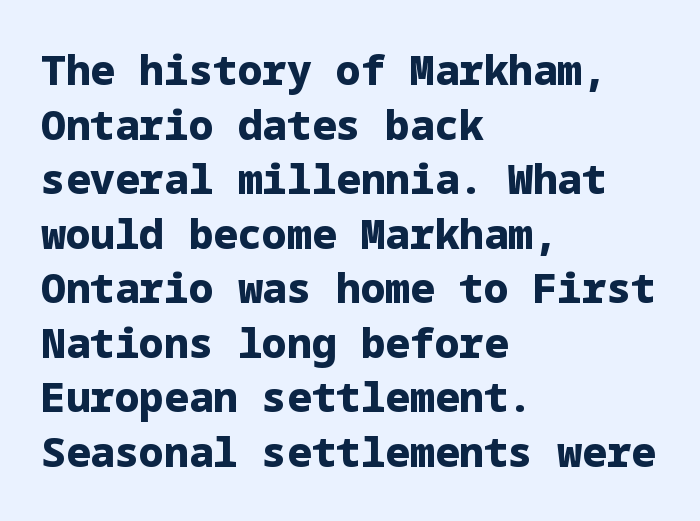
The image shows 41 px heavy sans-serif type, upright; set left-aligned, normal line spacing (1.33x), normal letter spacing, not underlined; low stroke contrast and a medium x-height.
